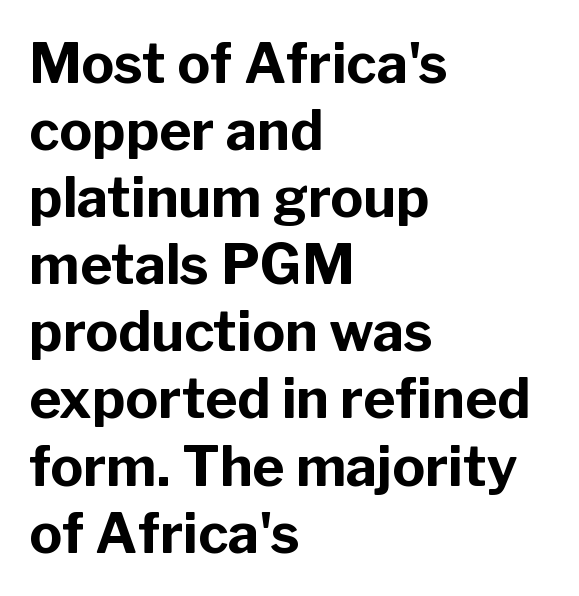
The image shows 55 px bold sans-serif type, upright; set left-aligned, line spacing 1.22x, normal letter spacing, not underlined; low stroke contrast and a medium x-height.
